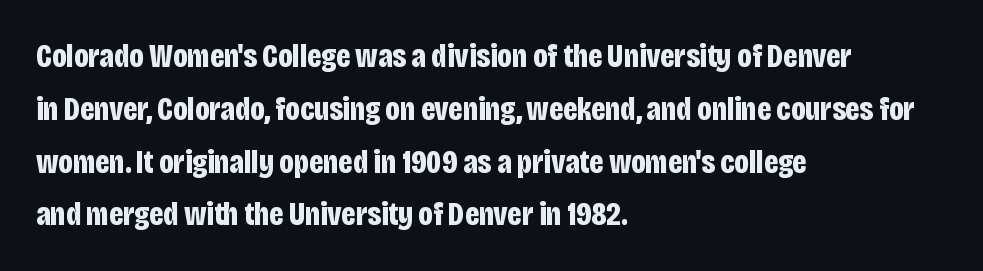
Q: Is the text bold? A: Yes.
Q: Is the text italic (slanted)? A: No, it is upright.
Q: Is the typeface a serif or a sans-serif typeface? A: Sans-serif.
Q: Is the text underlined? A: No.
Q: How is the paragraph aligned? A: Left-aligned.
Q: Is the spacing between letters normal or unusually wide? A: Normal.
Q: Is the spacing between lines tight, normal or loose? A: Normal.
Q: Width (condensed, normal, or wide)? A: Condensed.
Q: Stroke contrast? A: Low.
Q: x-height? A: Large.
Q: Monospaced? A: No.
